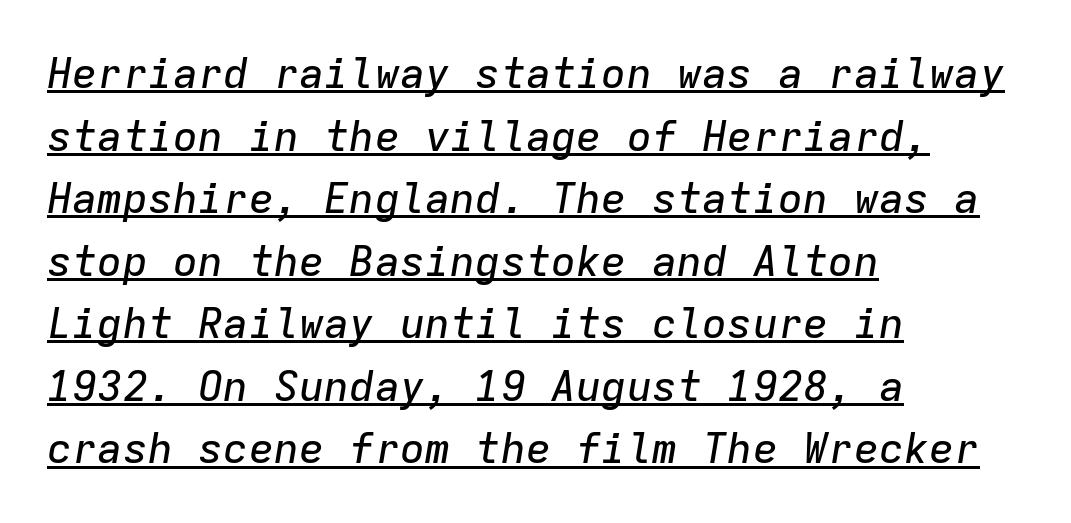
Q: Is the text italic (slanted)? A: Yes, it leans right by about 9 degrees.
Q: Is the text underlined? A: Yes.
Q: How is the paragraph aligned? A: Left-aligned.
Q: Is the spacing between letters normal or unusually wide? A: Normal.
Q: Is the spacing between lines tight, normal or loose? A: Normal.
Q: Width (condensed, normal, or wide)? A: Normal.
Q: Stroke contrast? A: Low.
Q: x-height? A: Medium.
Q: Monospaced? A: Yes.
